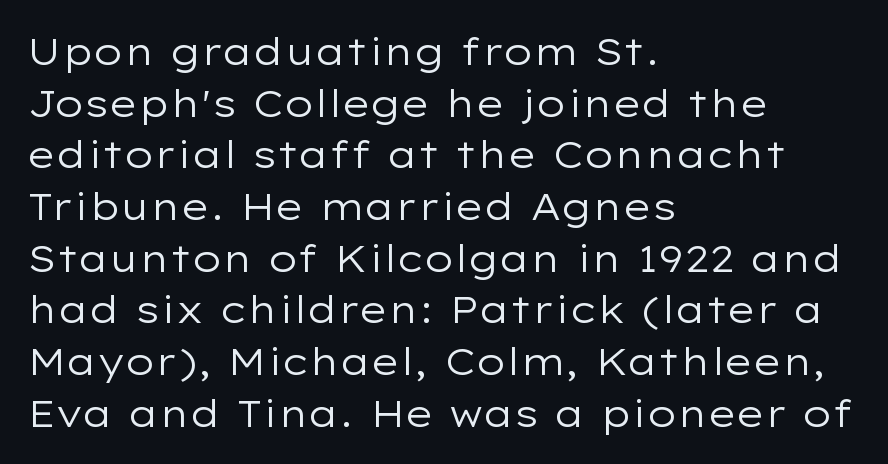
The font's upright variant was chosen for this text. The strip under each line holds only bare page. The passage shown is typed in a proportional face where columns would drift. If you measured baseline to baseline, you'd find a middling distance. The compositor pushed each line to the left boundary. No feet cap the strokes, marking this as sans-serif type.
